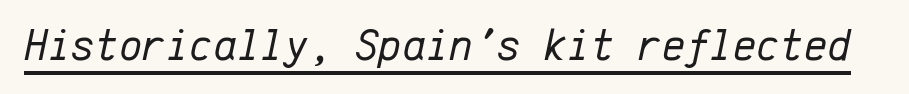
Q: Is the text bold? A: No.
Q: Is the text italic (slanted)? A: Yes, it leans right by about 12 degrees.
Q: Is the text underlined? A: Yes.
Q: Is the spacing between letters normal or unusually wide? A: Normal.
Q: Width (condensed, normal, or wide)? A: Normal.
Q: Stroke contrast? A: Low.
Q: x-height? A: Medium.
Q: Monospaced? A: Yes.
